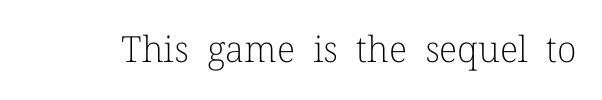
The image shows 36 px light serif type, upright; set normal letter spacing, not underlined; low stroke contrast and a medium x-height.
